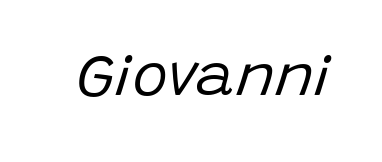
{"italic": "yes", "lean": "right", "slant_degrees": 15, "bold": "no", "weight": "regular", "width": "normal", "stroke_contrast": "low", "x_height": "large", "monospaced": "no", "underline": "no", "letter_spacing": "normal", "letter_spacing_em": 0.0, "glyph_px": 59}
